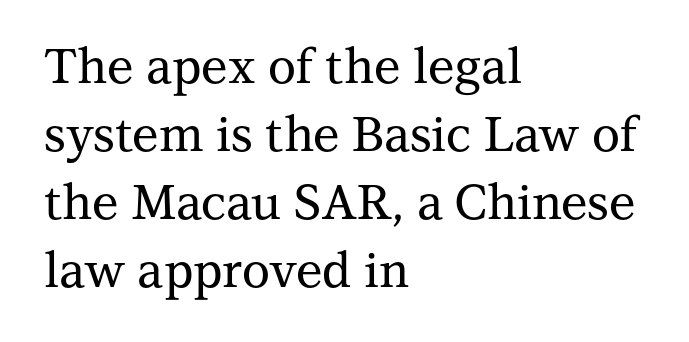
Ordinary non-slanted type is in use. Short and long lines alike share a common starting point at left. A typesetter would call this zero additional tracking. The font family rendered here belongs to the serif group. The area under the type is left untouched.
